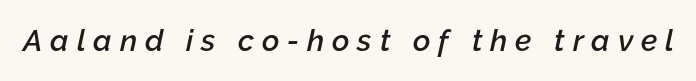
You can tell it's italic because the verticals aren't actually vertical. Just letters on the line, the space beneath them empty. Looks like regular typesetting: each glyph gets only the width it needs. Display-style spreading of the glyphs; the letterfit is very open. The glyphs have the mass of a demibold cut, below bold.
